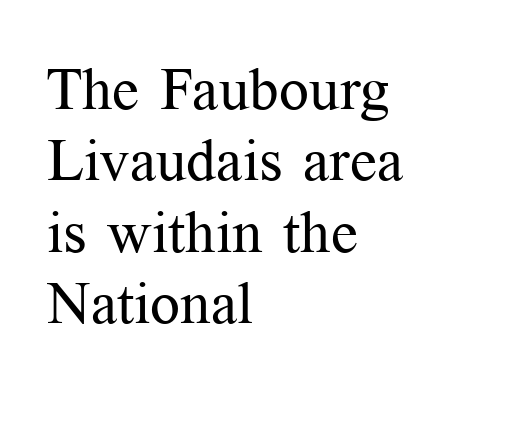
The image shows 59 px regular-weight serif type, upright; set left-aligned, line spacing 1.21x, normal letter spacing, not underlined; medium stroke contrast and a medium x-height.
